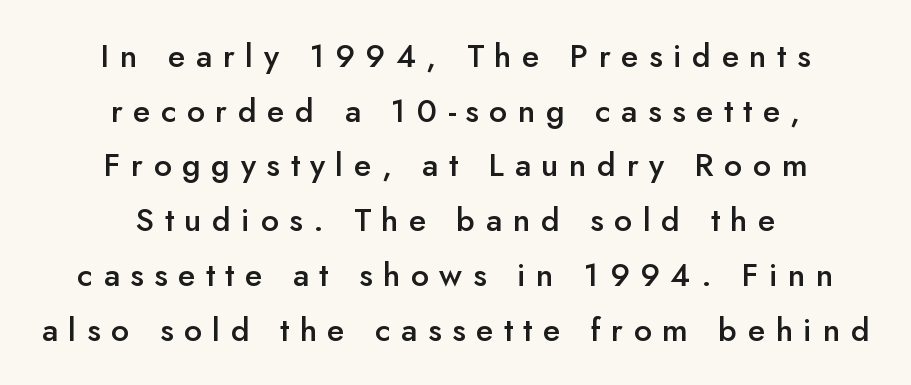
Underline: absent. As a designer I'd log this as weight 600, semibold. A typesetter would call this heavily tracked-out type. The passage is arranged like a title page — every line centered. The axis of the letterforms is exactly vertical.
